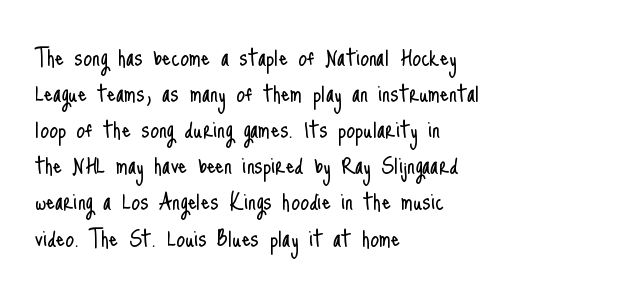
{"serif": "no", "italic": "no", "bold": "no", "weight": "light", "width": "condensed", "stroke_contrast": "low", "x_height": "small", "monospaced": "no", "underline": "no", "align": "left", "line_spacing": "normal", "line_spacing_ratio": 1.29, "letter_spacing": "normal", "letter_spacing_em": 0.0, "glyph_px": 28}
